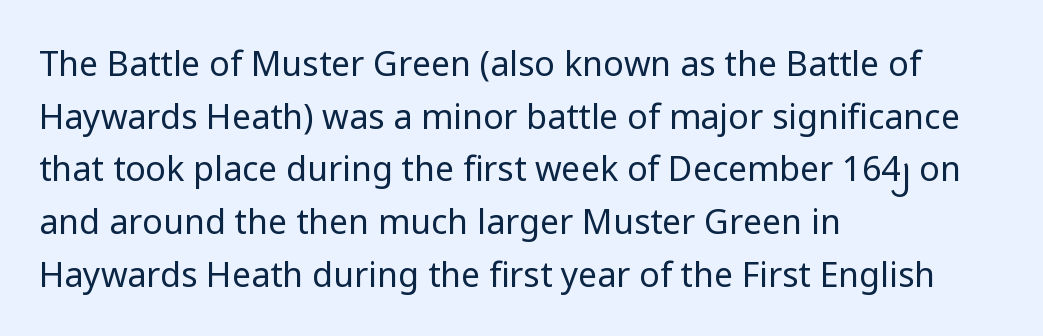
The designer went with a sans here, leaving each stem footless. Each stroke keeps to a modest, everyday thickness or less. You could call the tracking neutral — neither tight nor loose. The lines sit at an ordinary, default distance from one another. Do the characters align in a grid? No, the font is proportional.
